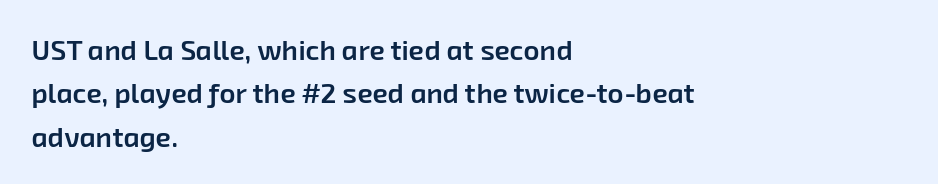
{"serif": "no", "bold": "semi", "weight": "semibold", "width": "normal", "stroke_contrast": "low", "x_height": "medium", "monospaced": "no", "underline": "no", "align": "left", "line_spacing": "normal", "line_spacing_ratio": 1.55, "letter_spacing": "normal", "letter_spacing_em": 0.0, "glyph_px": 28}
